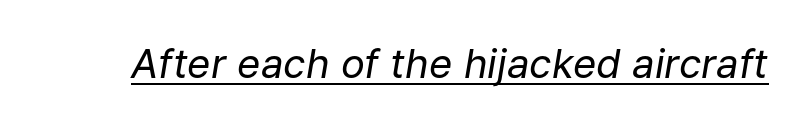
Is the type heavy? It reads as light-to-regular instead. The face used here is rendered with its standard letterfit. You can tell it's italic because the verticals aren't actually vertical. These lines are rendered in a variable-pitch font.
